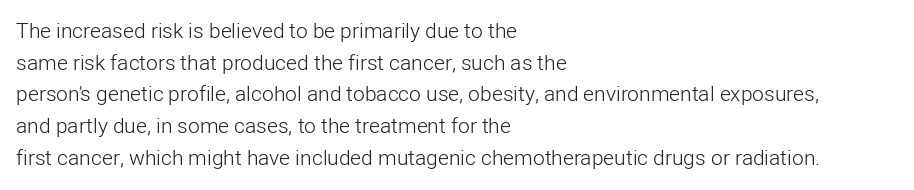
Q: Is the text bold? A: No.
Q: Is the text italic (slanted)? A: No, it is upright.
Q: Is the text underlined? A: No.
Q: How is the paragraph aligned? A: Left-aligned.
Q: Is the spacing between letters normal or unusually wide? A: Normal.
Q: Is the spacing between lines tight, normal or loose? A: Normal.
